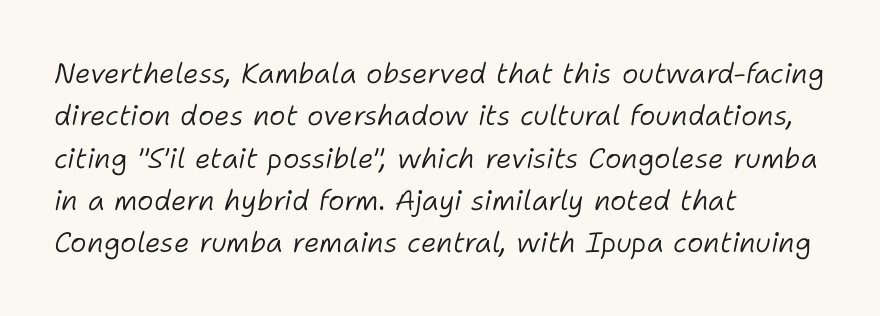
Q: Is the text bold? A: No.
Q: Is the text italic (slanted)? A: Yes, it leans right by about 11 degrees.
Q: Is the text underlined? A: No.
Q: How is the paragraph aligned? A: Left-aligned.
Q: Is the spacing between letters normal or unusually wide? A: Normal.
Q: Is the spacing between lines tight, normal or loose? A: Normal.
Q: Width (condensed, normal, or wide)? A: Normal.
Q: Stroke contrast? A: Low.
Q: x-height? A: Medium.
Q: Monospaced? A: No.
